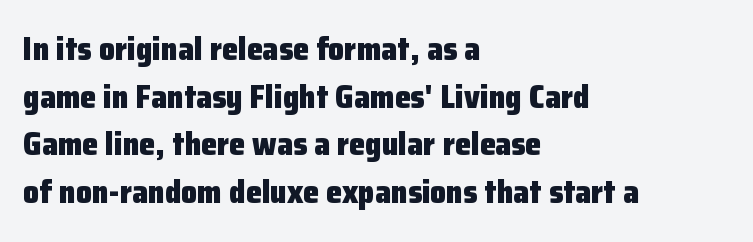
Q: Is the text bold? A: Yes.
Q: Is the text italic (slanted)? A: No, it is upright.
Q: Is the typeface a serif or a sans-serif typeface? A: Sans-serif.
Q: Is the text underlined? A: No.
Q: How is the paragraph aligned? A: Left-aligned.
Q: Is the spacing between letters normal or unusually wide? A: Normal.
Q: Is the spacing between lines tight, normal or loose? A: Normal.
Q: Width (condensed, normal, or wide)? A: Normal.
Q: Stroke contrast? A: Low.
Q: x-height? A: Medium.
Q: Monospaced? A: No.
